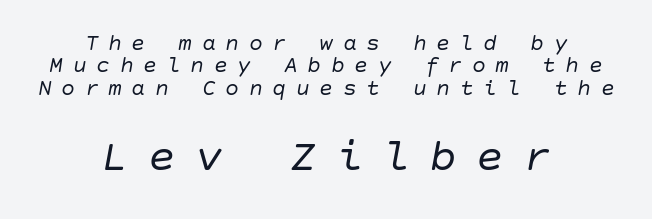
The image shows 46 px regular-weight type, italic (leaning right); set centered, tight line spacing (0.97x), unusually wide letter spacing (+0.42 em), not underlined; the second (bottom) block is 2.0x larger; low stroke contrast and a large x-height.
